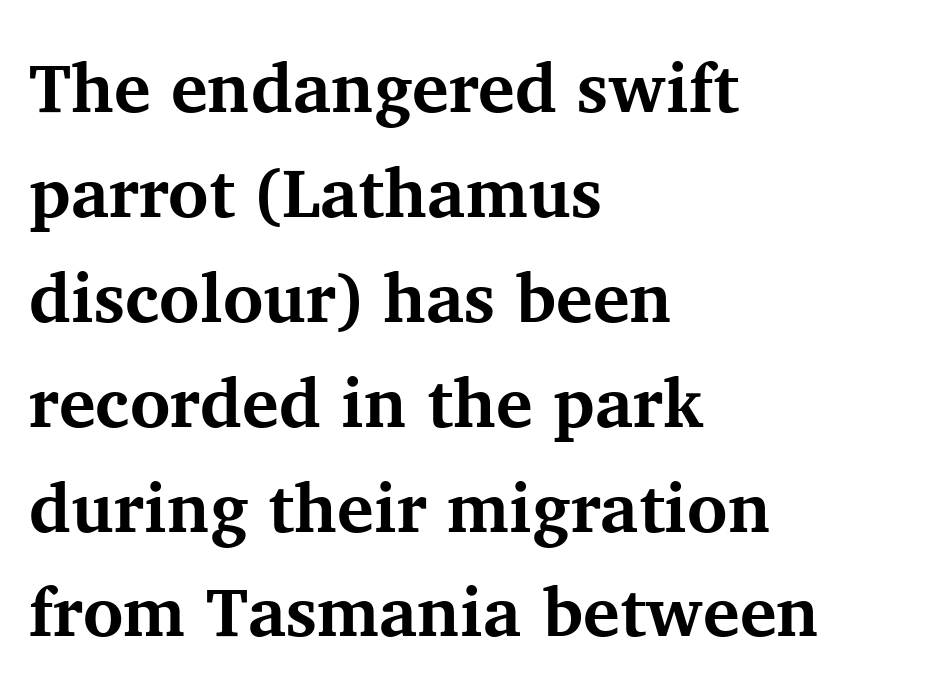
Q: Is the text bold? A: Yes.
Q: Is the text italic (slanted)? A: No, it is upright.
Q: Is the typeface a serif or a sans-serif typeface? A: Serif.
Q: Is the text underlined? A: No.
Q: How is the paragraph aligned? A: Left-aligned.
Q: Is the spacing between letters normal or unusually wide? A: Normal.
Q: Is the spacing between lines tight, normal or loose? A: Normal.
Q: Width (condensed, normal, or wide)? A: Normal.
Q: Stroke contrast? A: Medium.
Q: x-height? A: Medium.
Q: Monospaced? A: No.
